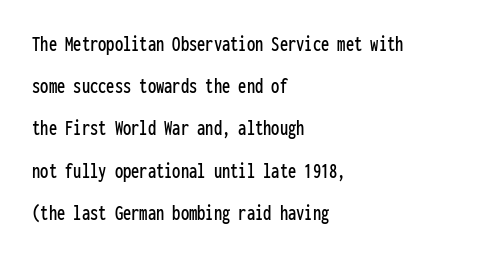
The image shows 22 px text type, upright; set left-aligned, loose line spacing (1.92x), normal letter spacing, not underlined.
